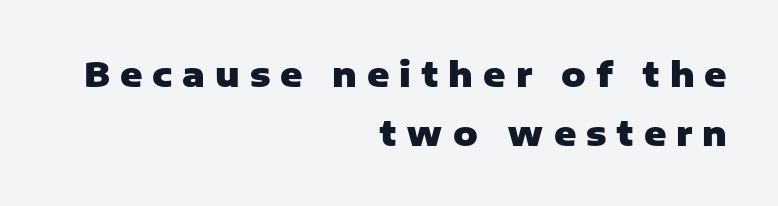
Q: Is the text bold? A: Yes.
Q: Is the text italic (slanted)? A: No, it is upright.
Q: Is the typeface a serif or a sans-serif typeface? A: Sans-serif.
Q: Is the text underlined? A: No.
Q: How is the paragraph aligned? A: Right-aligned.
Q: Is the spacing between letters normal or unusually wide? A: Unusually wide.
Q: Width (condensed, normal, or wide)? A: Normal.
Q: Stroke contrast? A: Low.
Q: x-height? A: Medium.
Q: Monospaced? A: No.
